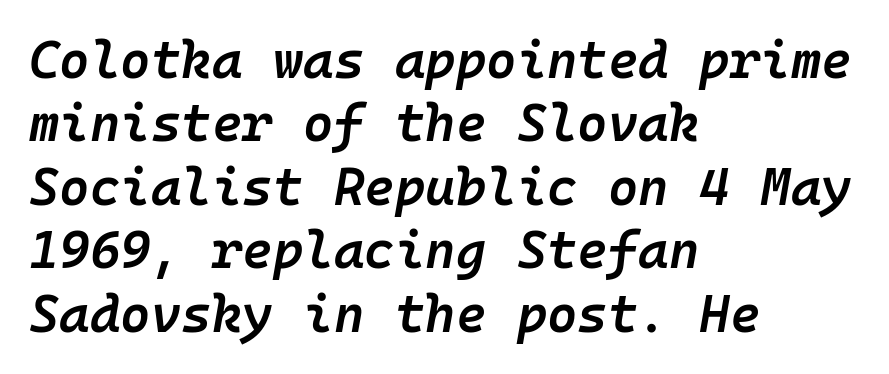
The image shows 52 px semibold type, italic (leaning right), monospaced; set left-aligned, line spacing 1.22x, normal letter spacing, not underlined; low stroke contrast and a medium x-height.
